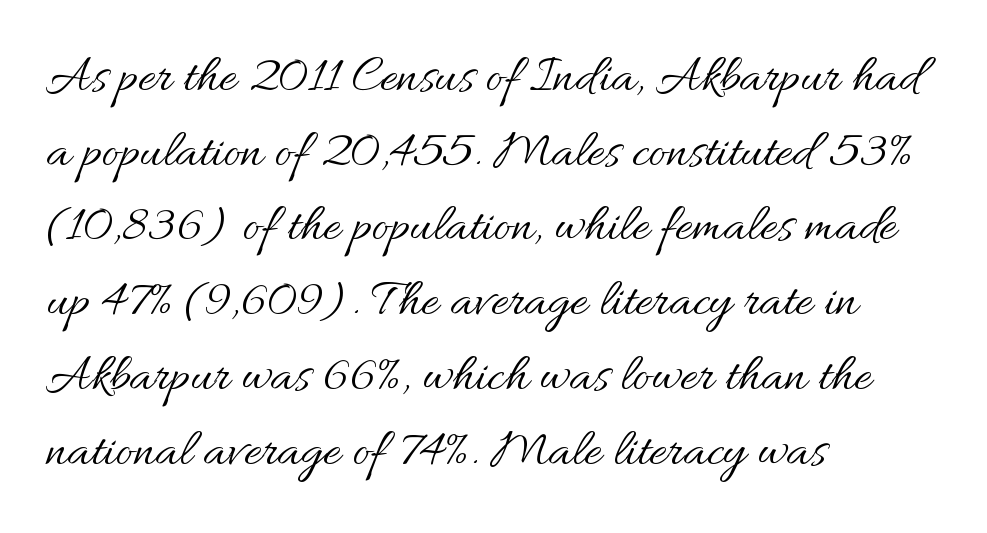
Q: Is the text bold? A: No.
Q: Is the text italic (slanted)? A: Yes.
Q: Is the text underlined? A: No.
Q: How is the paragraph aligned? A: Left-aligned.
Q: Is the spacing between letters normal or unusually wide? A: Normal.
Q: Is the spacing between lines tight, normal or loose? A: Normal.
Q: Width (condensed, normal, or wide)? A: Normal.
Q: Stroke contrast? A: Medium.
Q: x-height? A: Small.
Q: Monospaced? A: No.
